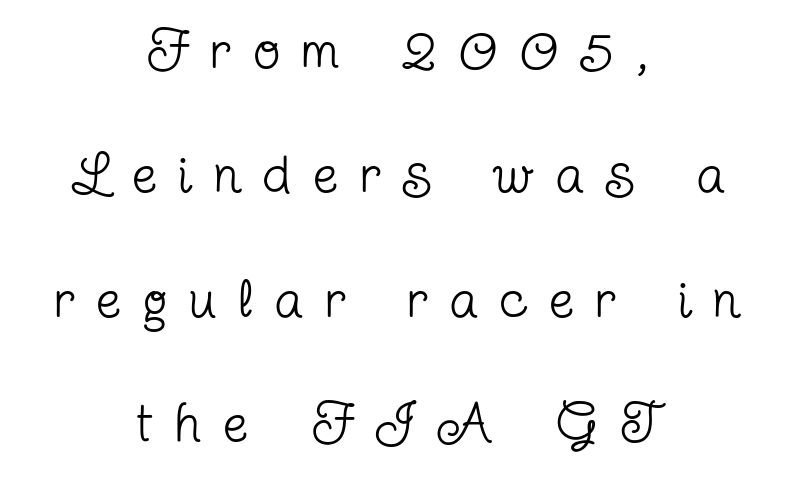
The image shows 55 px regular-weight, condensed serif type, upright; set centered, loose line spacing (2.26x), unusually wide letter spacing (+0.41 em), not underlined; low stroke contrast and a medium x-height.
